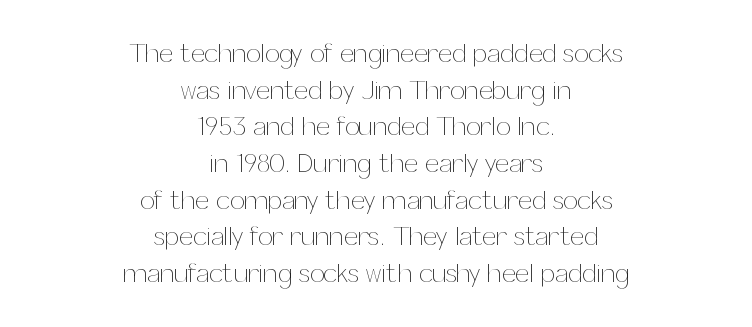
The passage shown is not bold in any degree. If you drew a line through each stem, it would be perfectly vertical. Typeset on center — no edge is straight. In terms of leading, this rendering sits right in the middle. Type without underlining.
